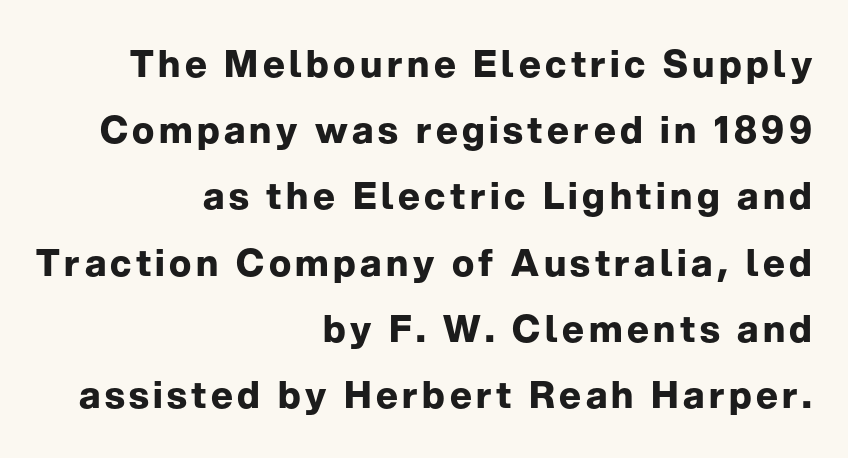
{"serif": "no", "italic": "no", "bold": "yes", "weight": "bold", "width": "normal", "stroke_contrast": "low", "x_height": "medium", "monospaced": "no", "underline": "no", "align": "right", "line_spacing_ratio": 1.79, "glyph_px": 37}
